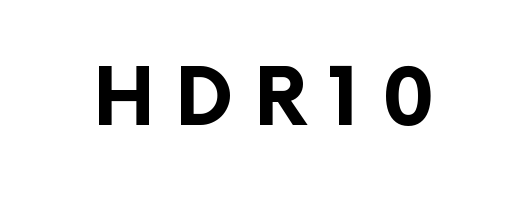
The image shows 79 px bold sans-serif type, upright; set unusually wide letter spacing (+0.26 em), not underlined; low stroke contrast and a medium x-height.
